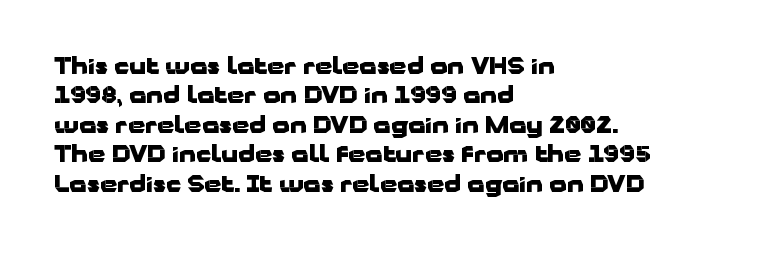
The vertical gap from one line to the next is medium. The rendering uses a bold face; every stroke is thick and dark. When letters stand straight like this, we call the style roman or upright. A typesetter would call this zero additional tracking.
